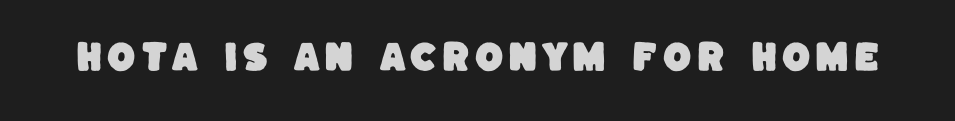
Q: Is the typeface a serif or a sans-serif typeface? A: Sans-serif.
Q: Is the text underlined? A: No.
Q: Width (condensed, normal, or wide)? A: Normal.
Q: Stroke contrast? A: Low.
Q: x-height? A: Large.
Q: Monospaced? A: No.
